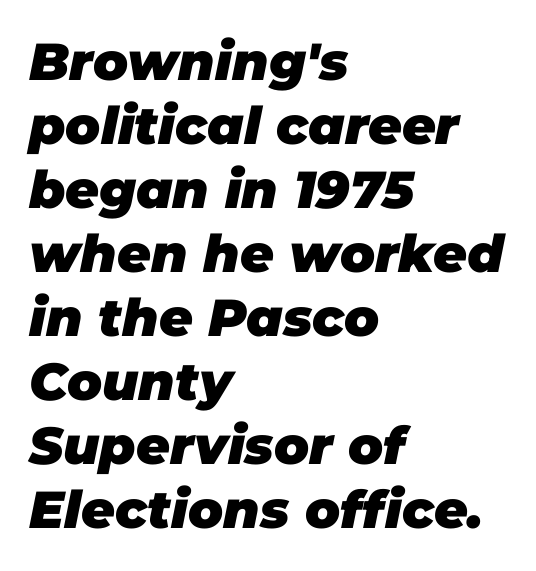
Q: Is the text bold? A: Yes.
Q: Is the text italic (slanted)? A: Yes, it leans right by about 11 degrees.
Q: Is the text underlined? A: No.
Q: How is the paragraph aligned? A: Left-aligned.
Q: Is the spacing between letters normal or unusually wide? A: Normal.
Q: Width (condensed, normal, or wide)? A: Normal.
Q: Stroke contrast? A: Low.
Q: x-height? A: Large.
Q: Monospaced? A: No.
